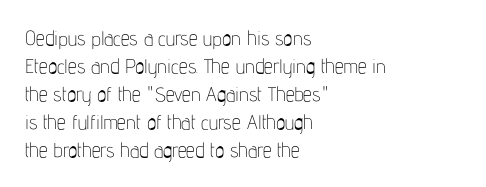
A roman cut, with each character standing at attention. Compared with a centered layout, this one pins lines to the left instead. Evenly set lines give the paragraph a standard silhouette. Heft: none added — not bold. The baseline area is clear.
